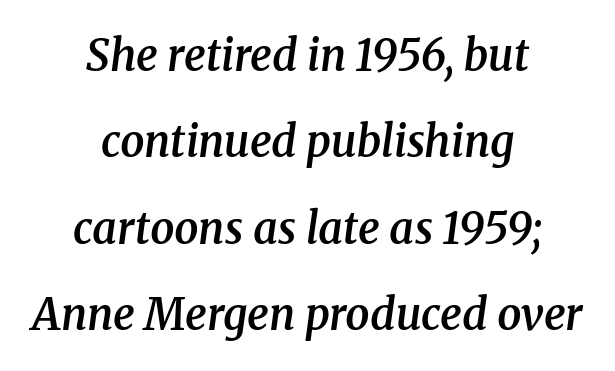
{"serif": "yes", "italic": "yes", "lean": "right", "slant_degrees": 8, "bold": "semi", "weight": "semibold", "width": "normal", "stroke_contrast": "medium", "x_height": "medium", "monospaced": "no", "underline": "no", "align": "center", "line_spacing": "loose", "line_spacing_ratio": 2.01, "letter_spacing": "normal", "letter_spacing_em": 0.0, "glyph_px": 43}
